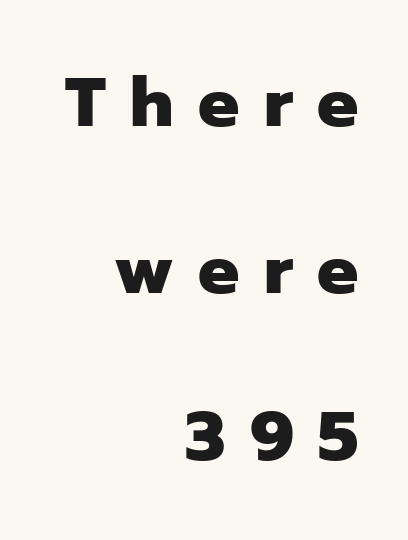
The image shows 69 px heavy sans-serif type, upright; set right-aligned, loose line spacing (2.42x), unusually wide letter spacing (+0.35 em), not underlined; low stroke contrast and a medium x-height.
